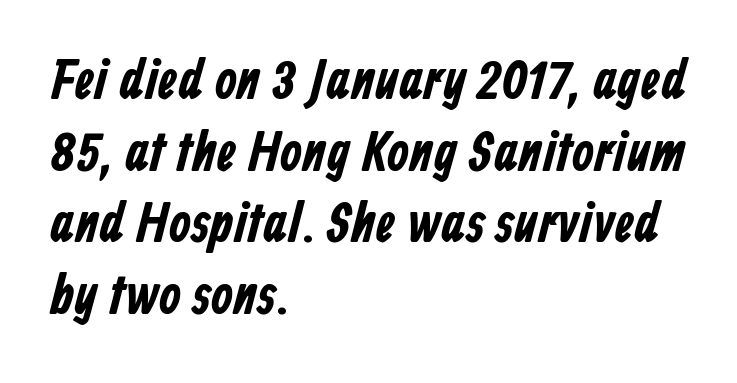
Q: Is the typeface a serif or a sans-serif typeface? A: Sans-serif.
Q: Is the text underlined? A: No.
Q: How is the paragraph aligned? A: Left-aligned.
Q: Is the spacing between letters normal or unusually wide? A: Normal.
Q: Is the spacing between lines tight, normal or loose? A: Normal.
Q: Width (condensed, normal, or wide)? A: Condensed.
Q: Stroke contrast? A: Low.
Q: x-height? A: Medium.
Q: Monospaced? A: No.
